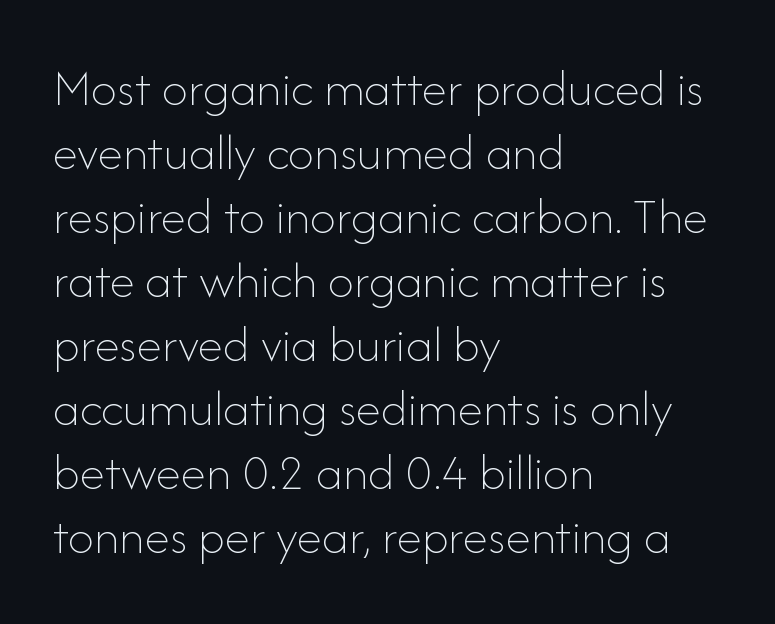
{"italic": "no", "bold": "no", "weight": "thin", "width": "normal", "stroke_contrast": "low", "x_height": "small", "monospaced": "no", "underline": "no", "align": "left", "line_spacing_ratio": 1.23, "letter_spacing": "normal", "letter_spacing_em": 0.0, "glyph_px": 52}
